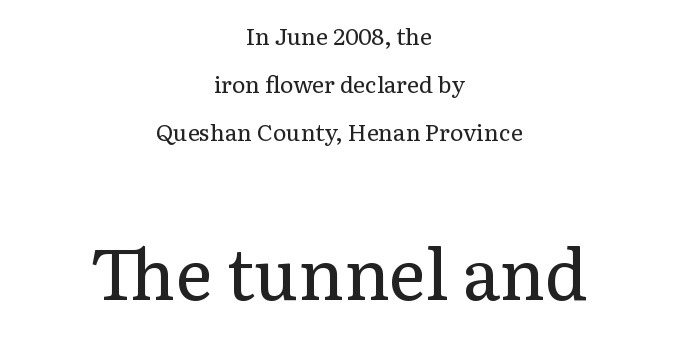
Does the type have serifs? Yes, each stem ends in a small foot. Is there much room between lines? Yes — plenty of vertical air separates them. Horizontally, the lines are justified to the midpoint only. The letterforms sit at book weight or below.
